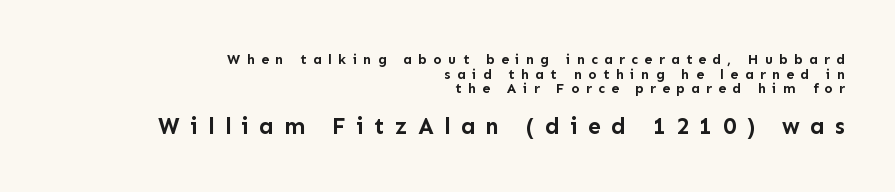
{"italic": "no", "bold": "yes", "underline": "no", "align": "right", "line_spacing": "tight", "line_spacing_ratio": 1.05, "letter_spacing": "wide", "letter_spacing_em": 0.45, "larger_block": "second", "size_ratio": 1.64, "glyph_px": 23}
